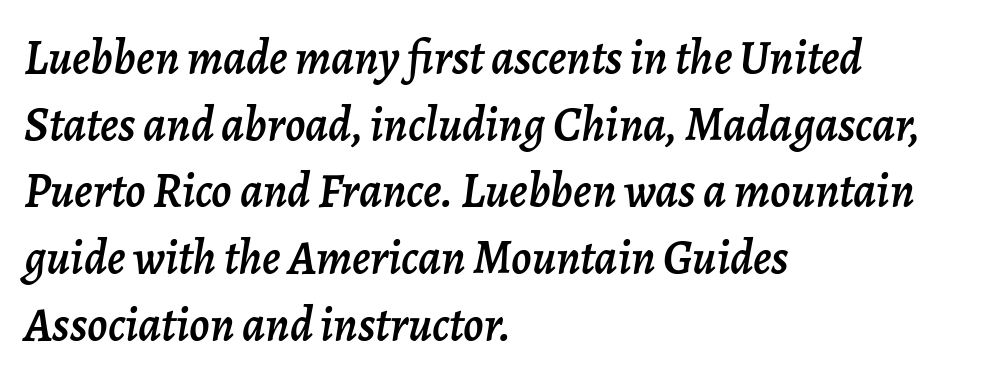
{"italic": "yes", "lean": "right", "slant_degrees": 7, "width": "normal", "stroke_contrast": "low", "x_height": "medium", "monospaced": "no", "underline": "no", "align": "left", "line_spacing": "normal", "line_spacing_ratio": 1.39, "letter_spacing": "normal", "letter_spacing_em": 0.0, "glyph_px": 48}
